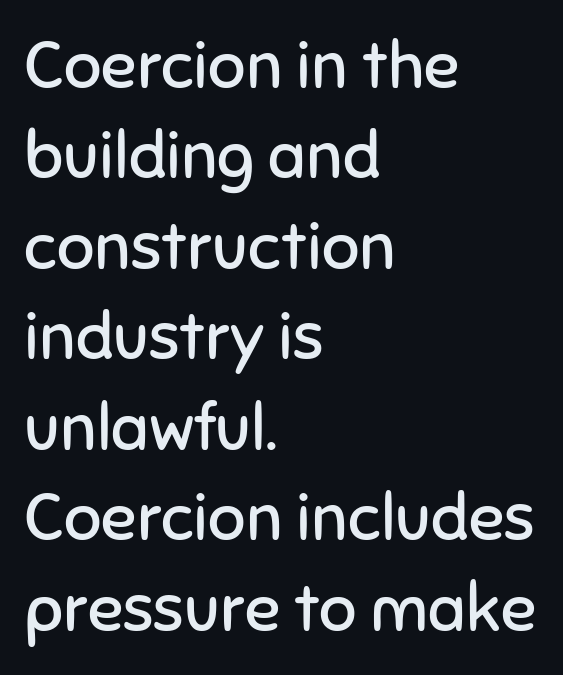
Q: Is the text bold? A: No.
Q: Is the text italic (slanted)? A: No, it is upright.
Q: Is the typeface a serif or a sans-serif typeface? A: Sans-serif.
Q: Is the text underlined? A: No.
Q: How is the paragraph aligned? A: Left-aligned.
Q: Is the spacing between letters normal or unusually wide? A: Normal.
Q: Is the spacing between lines tight, normal or loose? A: Normal.
Q: Width (condensed, normal, or wide)? A: Normal.
Q: Stroke contrast? A: Low.
Q: x-height? A: Medium.
Q: Monospaced? A: No.
